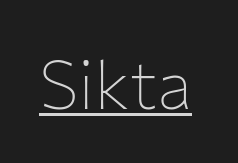
Q: Is the text bold? A: No.
Q: Is the text italic (slanted)? A: No, it is upright.
Q: Is the typeface a serif or a sans-serif typeface? A: Sans-serif.
Q: Is the text underlined? A: Yes.
Q: Is the spacing between letters normal or unusually wide? A: Normal.
Q: Width (condensed, normal, or wide)? A: Normal.
Q: Stroke contrast? A: Low.
Q: x-height? A: Medium.
Q: Monospaced? A: No.
